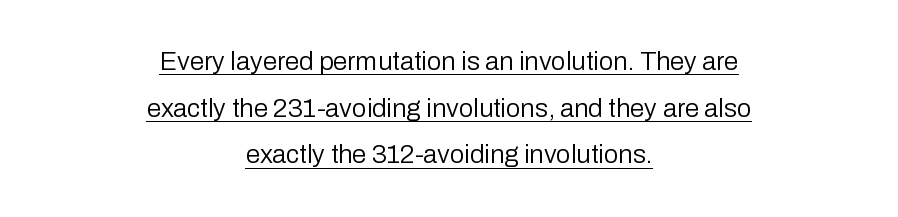
Q: Is the text bold? A: No.
Q: Is the text italic (slanted)? A: No, it is upright.
Q: Is the text underlined? A: Yes.
Q: How is the paragraph aligned? A: Centered.
Q: Is the spacing between letters normal or unusually wide? A: Normal.
